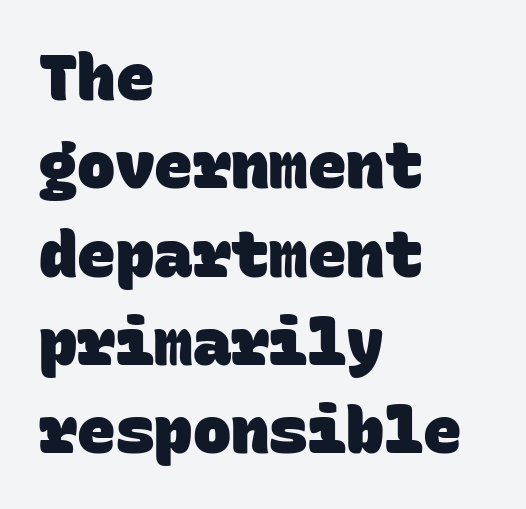
Q: Is the text bold? A: Yes.
Q: Is the typeface a serif or a sans-serif typeface? A: Sans-serif.
Q: Is the text underlined? A: No.
Q: How is the paragraph aligned? A: Left-aligned.
Q: Is the spacing between letters normal or unusually wide? A: Normal.
Q: Is the spacing between lines tight, normal or loose? A: Normal.
Q: Width (condensed, normal, or wide)? A: Normal.
Q: Stroke contrast? A: Low.
Q: x-height? A: Large.
Q: Monospaced? A: Yes.
